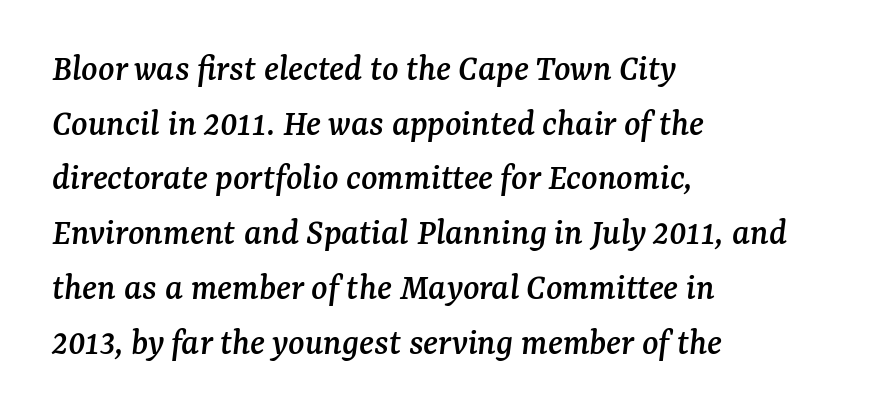
The typeface chosen for these lines features serifs. In terms of posture, this sample is oblique. Does the leading feel generous? No, just average. Plain, unruled lines of type. Line beginnings align vertically; line endings do not.
